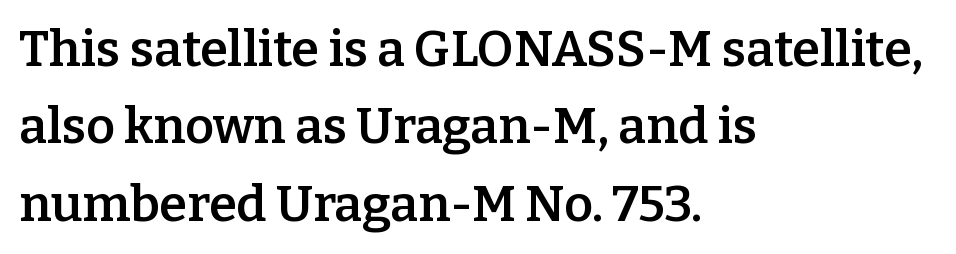
Compared with an ordinary text face, these strokes are moderately heavier — a semibold. The font family rendered here belongs to the serif group. Descenders hang freely into open space. Ascenders rise straight up at ninety degrees. The paragraph has a hard left edge and a soft right edge. A typesetter would call this leading conventional body-copy spacing.
